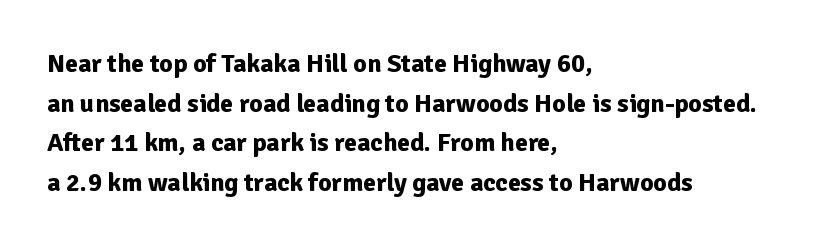
{"italic": "no", "bold": "yes", "underline": "no", "align": "left", "line_spacing": "normal", "line_spacing_ratio": 1.52, "letter_spacing": "normal", "letter_spacing_em": 0.0, "glyph_px": 26}
